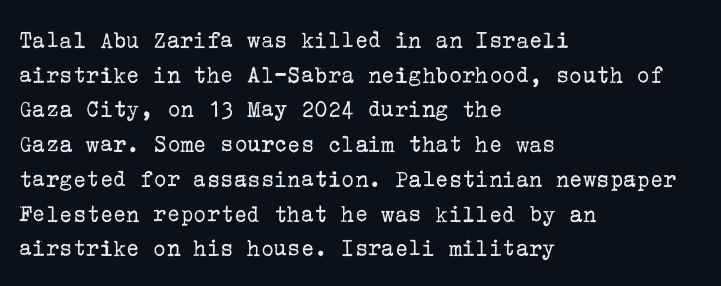
The image shows 25 px text type, upright; set left-aligned, normal line spacing (1.39x), normal letter spacing, not underlined.
